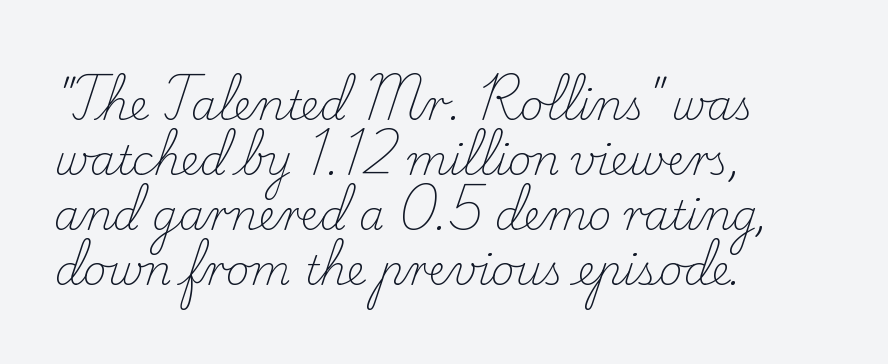
The image shows 41 px light serif type; set left-aligned, normal line spacing (1.34x), normal letter spacing, not underlined; low stroke contrast and a small x-height.
